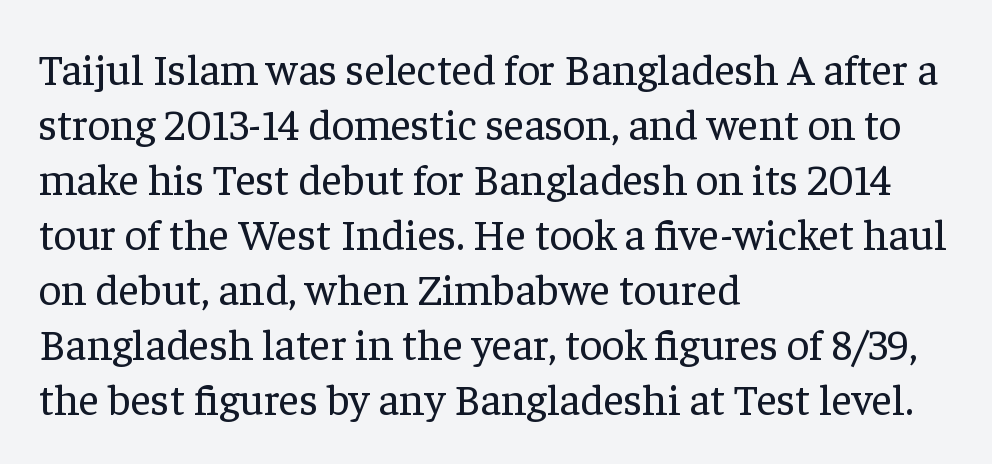
Tracking value appears to be zero — textbook default spacing. Is the stroke heavy? The answer is a plain regular-or-lighter. The vertical gap from one line to the next is medium. It's the straight-up-and-down kind of type. Bare-footed words on every line.
